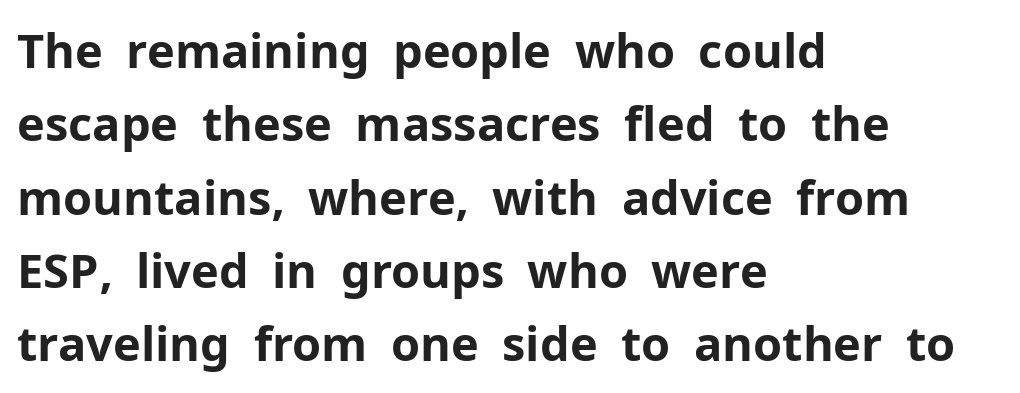
{"serif": "no", "italic": "no", "bold": "yes", "weight": "bold", "width": "normal", "stroke_contrast": "low", "x_height": "medium", "monospaced": "no", "underline": "no", "align": "left", "line_spacing": "normal", "line_spacing_ratio": 1.56, "letter_spacing": "normal", "letter_spacing_em": 0.0, "glyph_px": 47}
